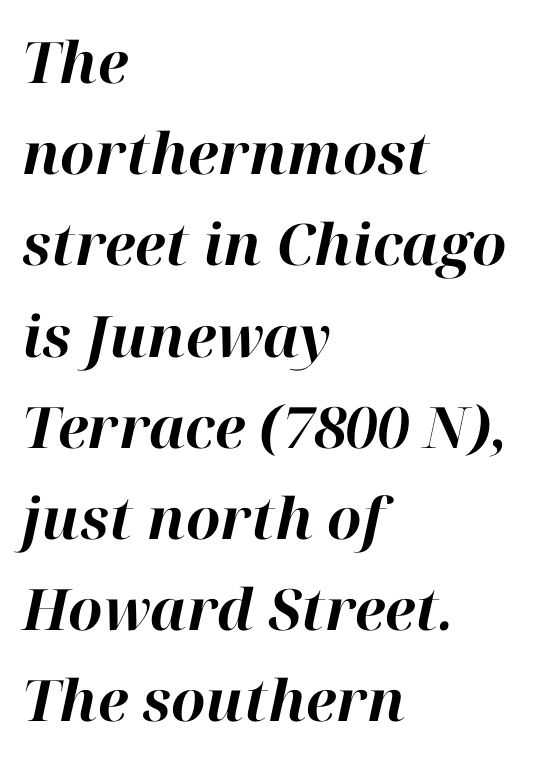
{"italic": "yes", "lean": "right", "slant_degrees": 12, "bold": "yes", "weight": "bold", "width": "normal", "stroke_contrast": "high", "x_height": "medium", "monospaced": "no", "underline": "no", "align": "left", "line_spacing": "normal", "line_spacing_ratio": 1.6, "letter_spacing": "normal", "letter_spacing_em": 0.0, "glyph_px": 57}
